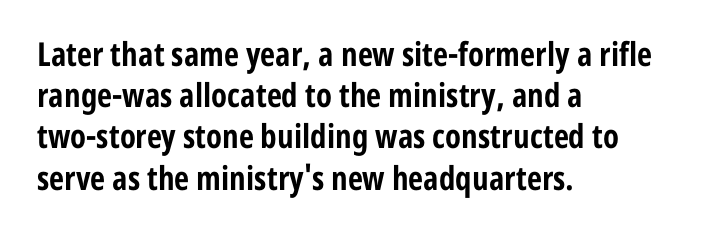
{"serif": "no", "italic": "no", "bold": "yes", "weight": "bold", "width": "condensed", "stroke_contrast": "low", "x_height": "medium", "monospaced": "no", "underline": "no", "align": "left", "line_spacing": "normal", "line_spacing_ratio": 1.25, "letter_spacing": "normal", "letter_spacing_em": 0.0, "glyph_px": 33}
